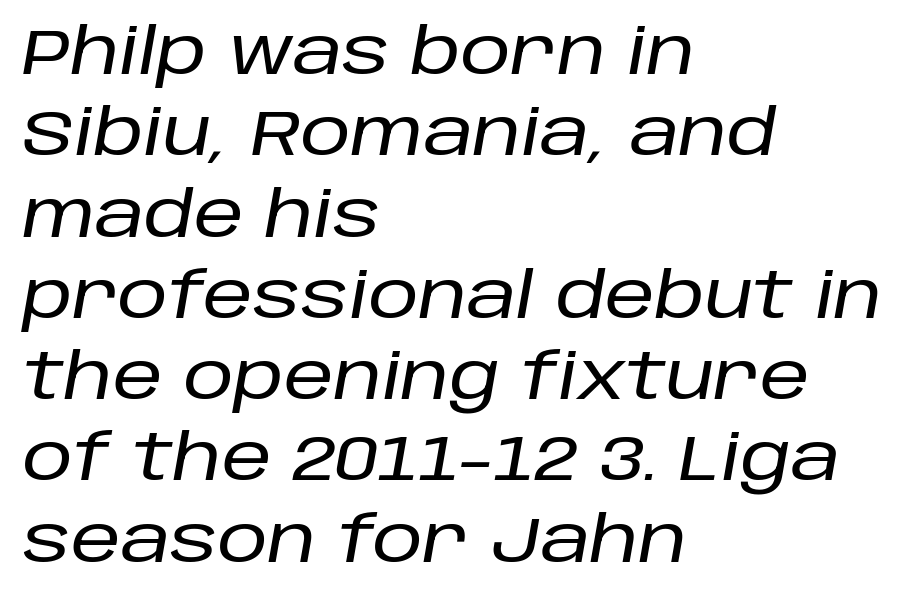
Where is the straight margin? On the left. The whole block is typeset with a tilt. Interline gaps are of average width in this sample. The face used here is proportionally spaced, like ordinary book or web type.
